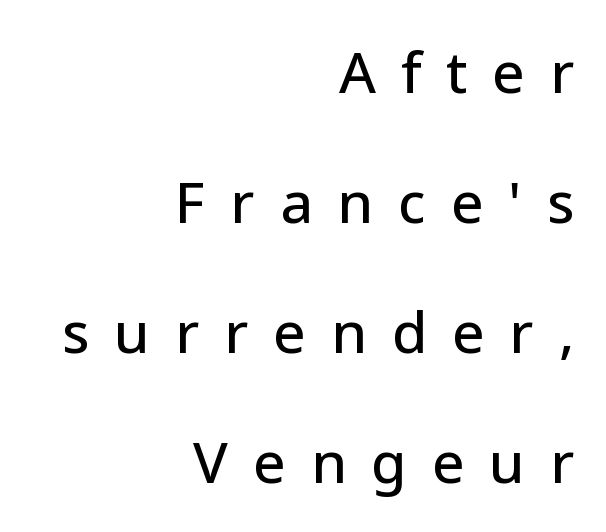
{"serif": "no", "italic": "no", "width": "normal", "stroke_contrast": "low", "x_height": "medium", "monospaced": "no", "underline": "no", "align": "right", "line_spacing": "loose", "line_spacing_ratio": 2.28, "letter_spacing": "wide", "letter_spacing_em": 0.44, "glyph_px": 57}
